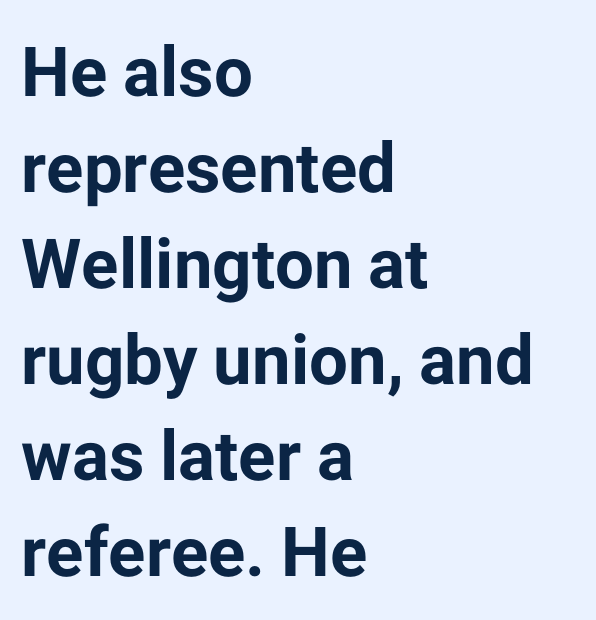
Q: Is the text bold? A: Yes.
Q: Is the text italic (slanted)? A: No, it is upright.
Q: Is the typeface a serif or a sans-serif typeface? A: Sans-serif.
Q: Is the text underlined? A: No.
Q: How is the paragraph aligned? A: Left-aligned.
Q: Is the spacing between letters normal or unusually wide? A: Normal.
Q: Is the spacing between lines tight, normal or loose? A: Normal.
Q: Width (condensed, normal, or wide)? A: Normal.
Q: Stroke contrast? A: Low.
Q: x-height? A: Medium.
Q: Monospaced? A: No.
